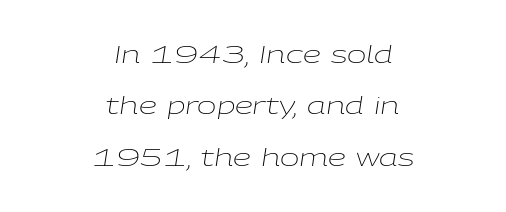
Q: Is the text bold? A: No.
Q: Is the text italic (slanted)? A: Yes, it leans right by about 9 degrees.
Q: Is the text underlined? A: No.
Q: How is the paragraph aligned? A: Centered.
Q: Is the spacing between letters normal or unusually wide? A: Normal.
Q: Is the spacing between lines tight, normal or loose? A: Loose.
